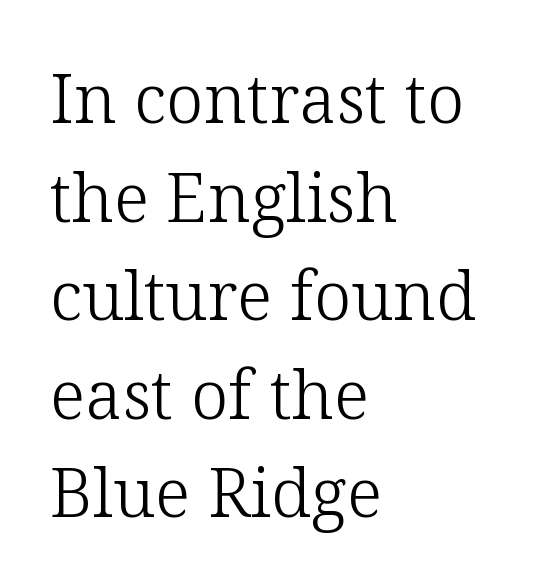
The passage shown has conventional tracking throughout. The weight tops out at a normal text grade. This sample has the flowing, uneven cadence of proportional lettering. The block of text has a typical density, with ordinary space between rows. Anything drawn beneath the words? Only blank space. Does the lettering tilt? It doesn't — this is upright.
